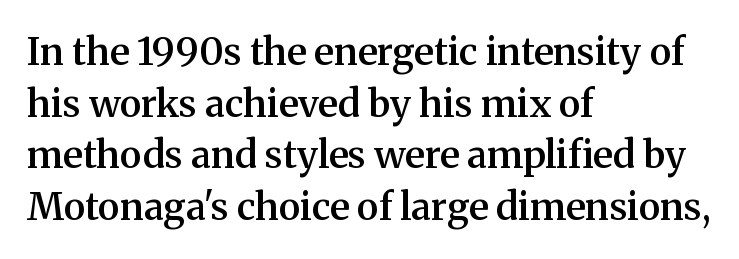
This sample uses a serif face. Caption: standard tracking, unaltered. When letters stand straight like this, we call the style roman or upright. A clean baseline with only descenders dipping below it. As a designer I'd log this as weight 600, semibold.
